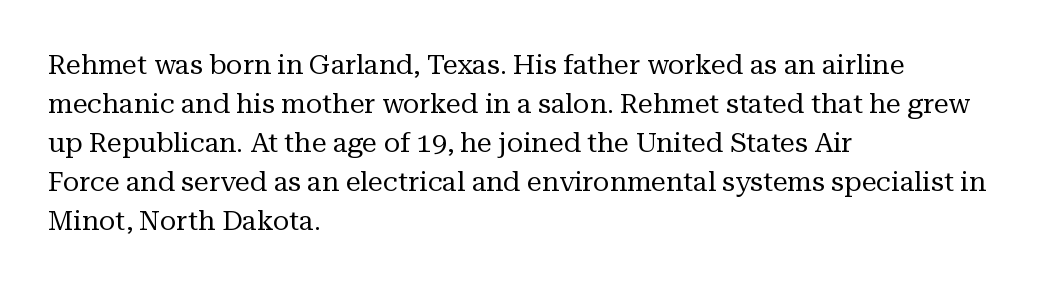
Nothing heavy about these letters — not bold at all. The block of text has a typical density, with ordinary space between rows. Posture: straight, roman, zero tilt. Quick note: underline off. The letterforms sit shoulder to shoulder at normal distance.
